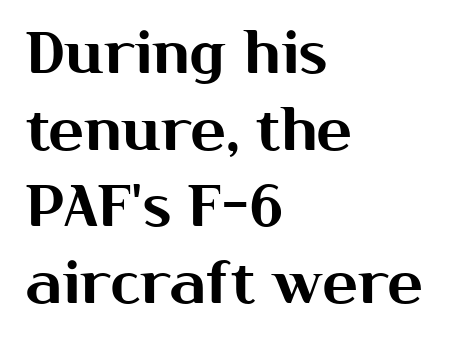
Q: Is the text italic (slanted)? A: No, it is upright.
Q: Is the typeface a serif or a sans-serif typeface? A: Sans-serif.
Q: Is the text underlined? A: No.
Q: How is the paragraph aligned? A: Left-aligned.
Q: Is the spacing between letters normal or unusually wide? A: Normal.
Q: Is the spacing between lines tight, normal or loose? A: Normal.
Q: Width (condensed, normal, or wide)? A: Normal.
Q: Stroke contrast? A: Medium.
Q: x-height? A: Medium.
Q: Monospaced? A: No.
